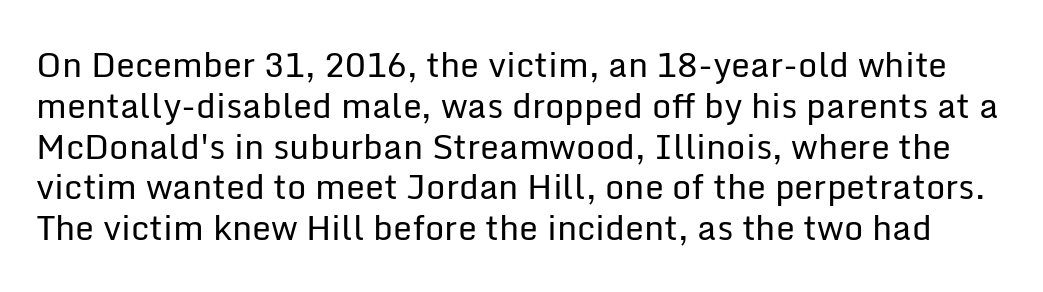
{"serif": "no", "italic": "no", "bold": "no", "weight": "regular", "width": "normal", "stroke_contrast": "low", "x_height": "medium", "monospaced": "no", "underline": "no", "line_spacing_ratio": 1.2, "letter_spacing": "normal", "letter_spacing_em": 0.0, "glyph_px": 34}
